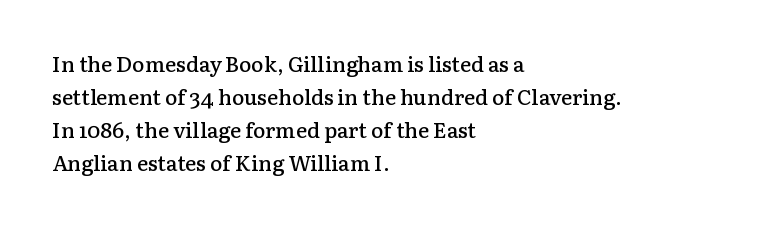
{"italic": "no", "bold": "semi", "underline": "no", "align": "left", "line_spacing": "normal", "line_spacing_ratio": 1.57, "letter_spacing": "normal", "letter_spacing_em": 0.0, "glyph_px": 21}
